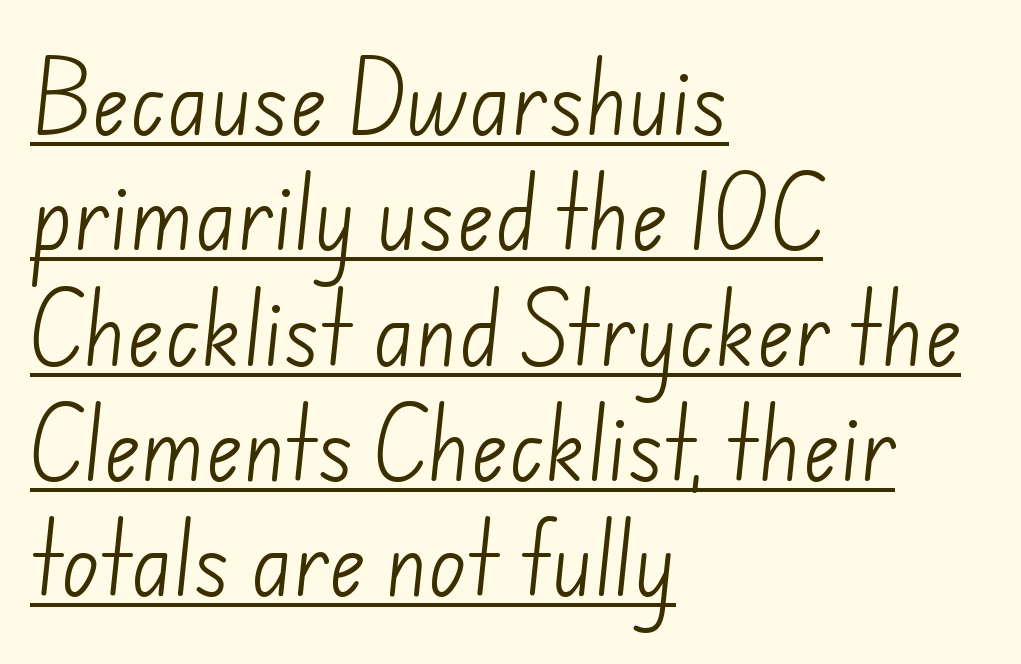
Heaviness? Minimal to ordinary, like unemphasized prose. You can tell from the bare stems that sans-serif type was used. Compared with typical paragraphs, the rows here are spaced about the same. The line texture is even and compact thanks to regular tracking. In CSS terms this would be text-align: left.
